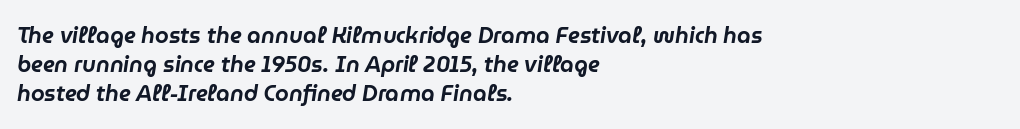
The image shows 22 px text type, italic (leaning right); set left-aligned, normal line spacing (1.32x), normal letter spacing, not underlined.
